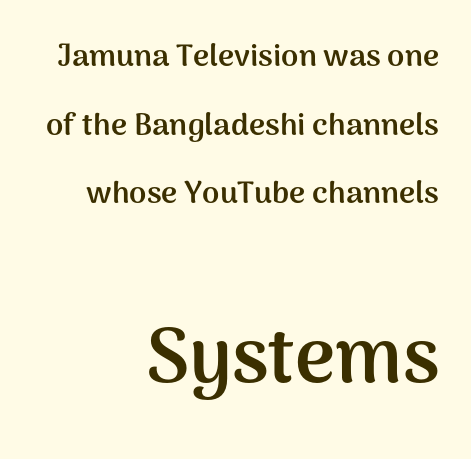
The image shows 77 px semibold sans-serif type, upright; set right-aligned, loose line spacing (2.21x), normal letter spacing, not underlined; the second (bottom) block is 2.48x larger; medium stroke contrast and a medium x-height.
